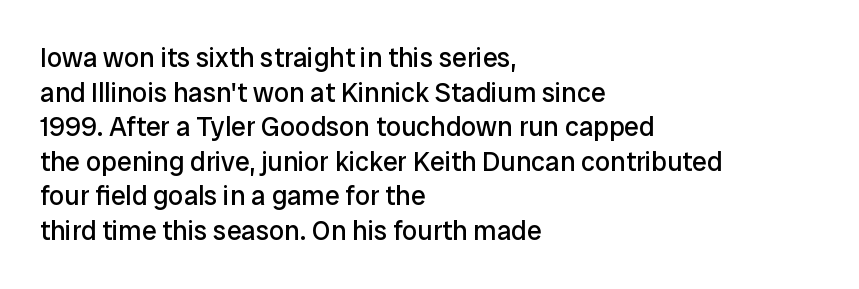
The block of text has a typical density, with ordinary space between rows. Which margin do the lines hug? The left one — the right edge is uneven. The space directly below the letters is spotless. This is the regular roman posture of the typeface. Does extra space separate the letters? No, they use regular spacing.
